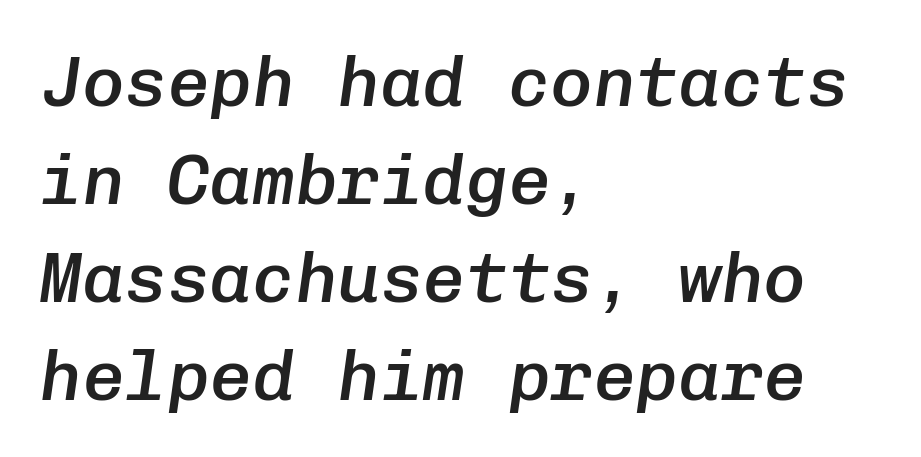
The image shows 71 px semibold type, italic (leaning right), monospaced; set left-aligned, normal line spacing (1.38x), normal letter spacing, not underlined; low stroke contrast and a medium x-height.
